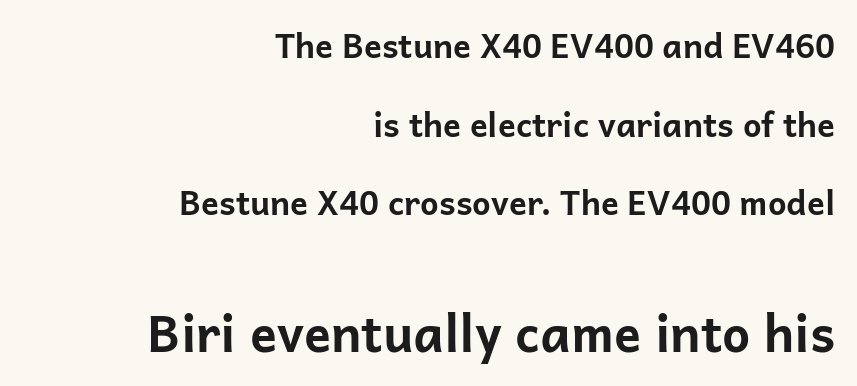
Q: Is the text bold? A: Yes.
Q: Is the text italic (slanted)? A: No, it is upright.
Q: Is the typeface a serif or a sans-serif typeface? A: Sans-serif.
Q: Is the text underlined? A: No.
Q: How is the paragraph aligned? A: Right-aligned.
Q: Is the spacing between letters normal or unusually wide? A: Normal.
Q: Is the spacing between lines tight, normal or loose? A: Loose.
Q: Which block of text is set in a larger size, the first (top) or the second (bottom)? A: The second (bottom) one.
Q: Width (condensed, normal, or wide)? A: Normal.
Q: Stroke contrast? A: Low.
Q: x-height? A: Medium.
Q: Monospaced? A: No.
